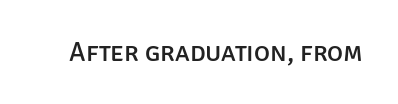
Q: Is the text italic (slanted)? A: No, it is upright.
Q: Is the text underlined? A: No.
Q: Is the spacing between letters normal or unusually wide? A: Normal.
